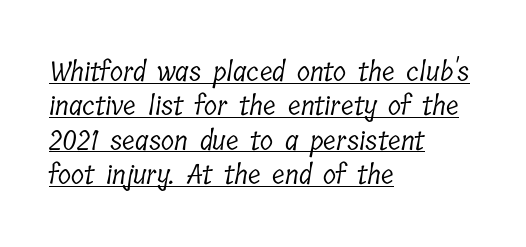
{"bold": "no", "underline": "yes", "align": "left", "line_spacing": "normal", "line_spacing_ratio": 1.27, "letter_spacing": "normal", "letter_spacing_em": 0.0, "glyph_px": 27}
